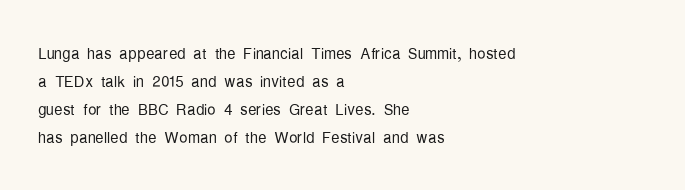
The paragraph has a hard left edge and a soft right edge. Rows of type keep a routine distance in the vertical direction. The letters sit at their default tracking, neither squeezed nor spread. Posture: vertical.
